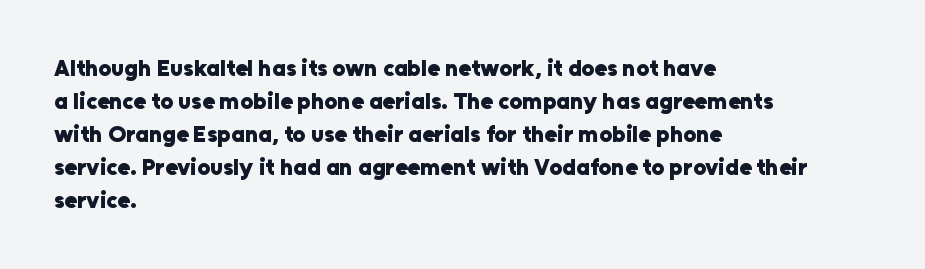
Q: Is the text bold? A: Yes.
Q: Is the text italic (slanted)? A: No, it is upright.
Q: Is the text underlined? A: No.
Q: How is the paragraph aligned? A: Left-aligned.
Q: Is the spacing between letters normal or unusually wide? A: Normal.
Q: Is the spacing between lines tight, normal or loose? A: Normal.
